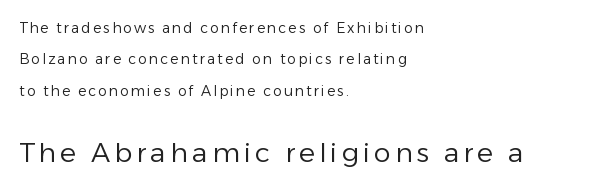
The image shows 27 px text type, upright; set left-aligned, loose line spacing (2.25x), not underlined; the second (bottom) block is 1.93x larger.
